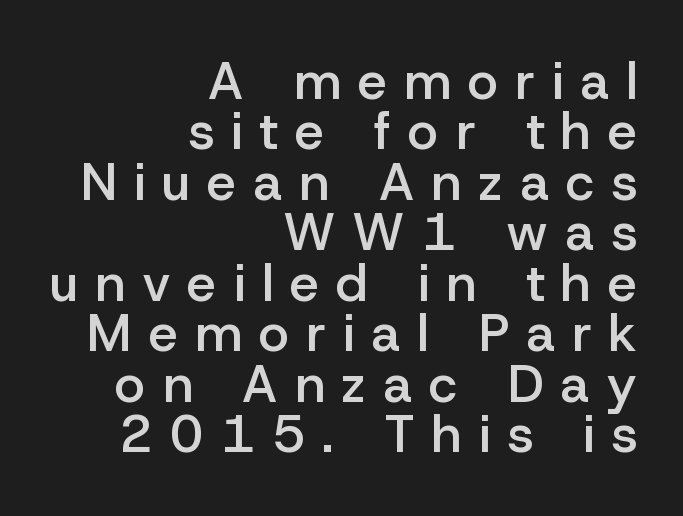
Q: Is the text bold? A: Semi-bold.
Q: Is the text italic (slanted)? A: No, it is upright.
Q: Is the typeface a serif or a sans-serif typeface? A: Sans-serif.
Q: Is the text underlined? A: No.
Q: How is the paragraph aligned? A: Right-aligned.
Q: Is the spacing between letters normal or unusually wide? A: Unusually wide.
Q: Is the spacing between lines tight, normal or loose? A: Tight.
Q: Width (condensed, normal, or wide)? A: Normal.
Q: Stroke contrast? A: Low.
Q: x-height? A: Medium.
Q: Monospaced? A: No.
